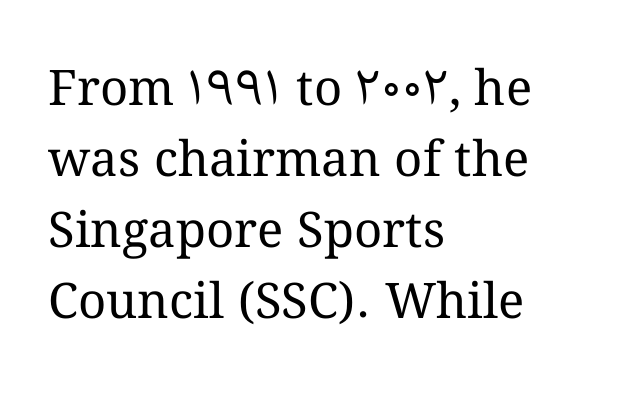
{"italic": "no", "bold": "no", "weight": "regular", "width": "normal", "stroke_contrast": "medium", "x_height": "medium", "monospaced": "no", "underline": "no", "align": "left", "line_spacing": "normal", "line_spacing_ratio": 1.45, "letter_spacing": "normal", "letter_spacing_em": 0.0, "glyph_px": 49}
